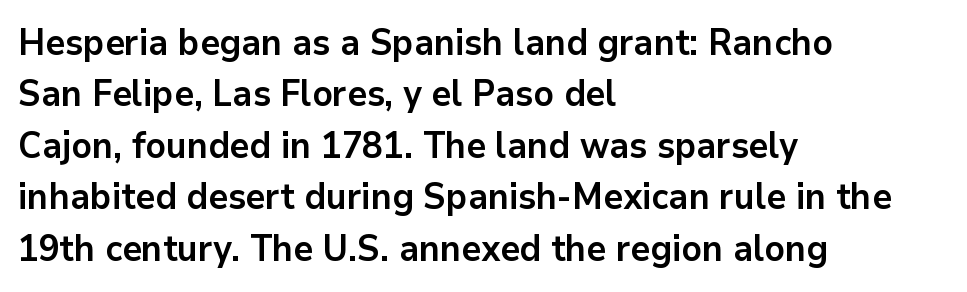
Words appear dense and cohesive because spacing is normal. This sample has the flowing, uneven cadence of proportional lettering. Underline: absent. The text was rendered using a sans face with plain stroke endings. Honestly, the row spacing looks completely unremarkable. Is there any slant? The stems are plumb.
